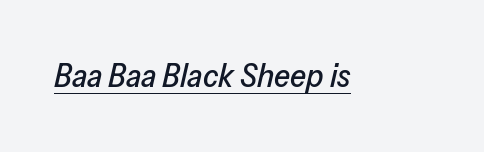
The rendering keeps characters at their native spacing. The letters are slanted; this is an italic face. Compared with undecorated copy, this sample adds a rule below the words. Do the characters align in a grid? No, the font is proportional.
